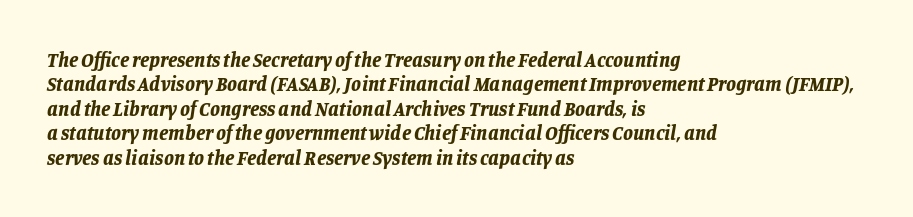
The baseline area is clear. Casual observation: everything's shoved over to the left. There is no visible air inserted between adjacent glyphs. Is the type bold? Yes — the strokes are clearly thick and heavy. This sample uses an oblique cut, with every glyph tilted off the vertical.
